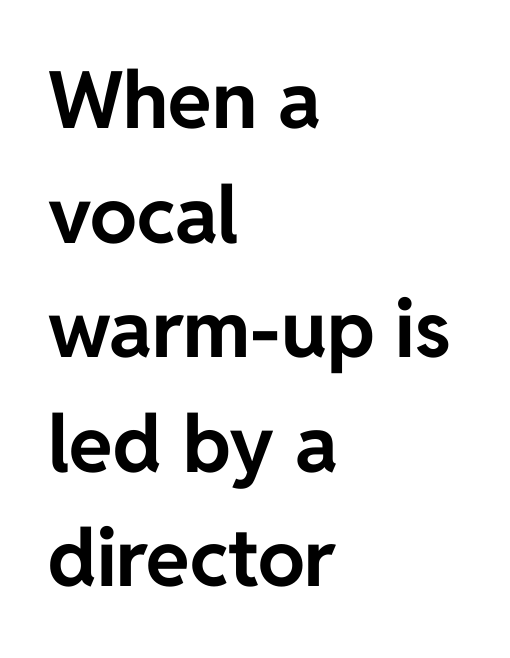
Q: Is the text bold? A: Yes.
Q: Is the text italic (slanted)? A: No, it is upright.
Q: Is the typeface a serif or a sans-serif typeface? A: Sans-serif.
Q: Is the text underlined? A: No.
Q: How is the paragraph aligned? A: Left-aligned.
Q: Is the spacing between letters normal or unusually wide? A: Normal.
Q: Is the spacing between lines tight, normal or loose? A: Normal.
Q: Width (condensed, normal, or wide)? A: Normal.
Q: Stroke contrast? A: Low.
Q: x-height? A: Medium.
Q: Monospaced? A: No.
